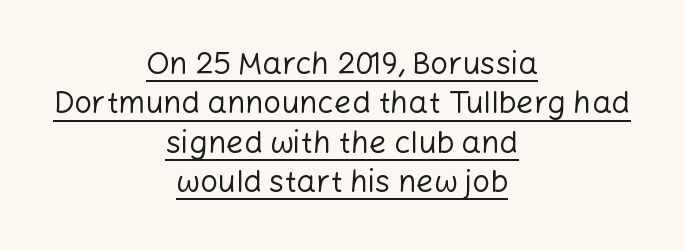
The image shows 31 px regular-weight sans-serif type, upright; set centered, normal line spacing (1.27x), normal letter spacing, underlined; low stroke contrast and a medium x-height.
